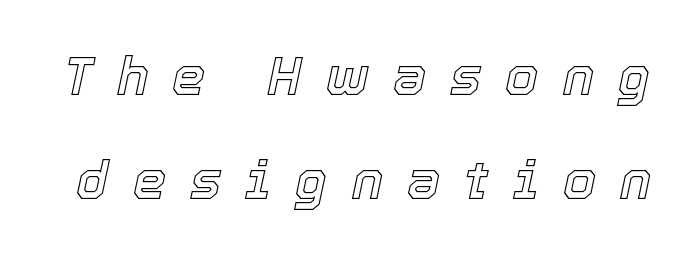
The block of text is sparse from top to bottom, with ample space between rows. Observe the wide spacing: letters keep a clear distance from each other. These lines are rendered in a variable-pitch font. Underlining? Definitely not there. Slant detected: the letters are inclined.
